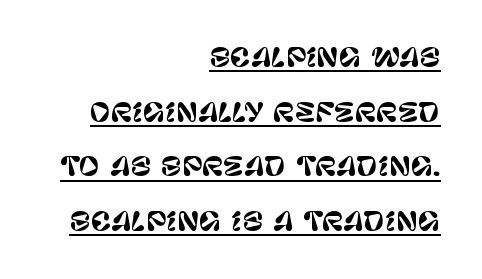
Q: Is the text italic (slanted)? A: Yes.
Q: Is the text underlined? A: Yes.
Q: How is the paragraph aligned? A: Right-aligned.
Q: Is the spacing between letters normal or unusually wide? A: Normal.
Q: Is the spacing between lines tight, normal or loose? A: Loose.
